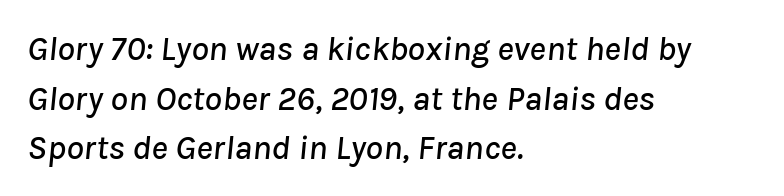
{"italic": "yes", "lean": "right", "slant_degrees": 8, "width": "normal", "stroke_contrast": "low", "x_height": "medium", "monospaced": "no", "underline": "no", "align": "left", "line_spacing": "normal", "line_spacing_ratio": 1.42, "letter_spacing": "normal", "letter_spacing_em": 0.0, "glyph_px": 35}
